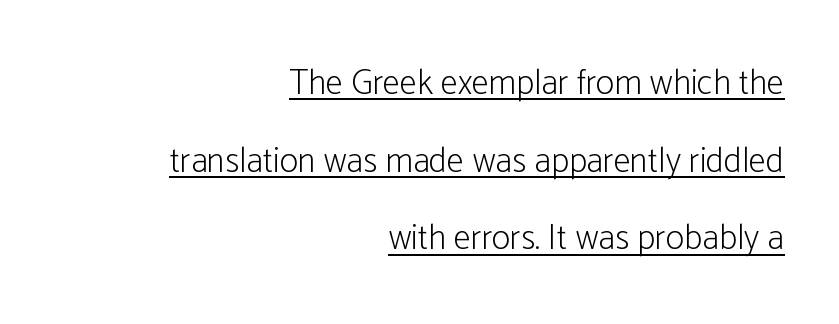
{"serif": "no", "italic": "no", "bold": "no", "weight": "light", "width": "condensed", "stroke_contrast": "low", "x_height": "medium", "monospaced": "no", "underline": "yes", "align": "right", "line_spacing": "loose", "line_spacing_ratio": 2.22, "letter_spacing": "normal", "letter_spacing_em": 0.0, "glyph_px": 35}
